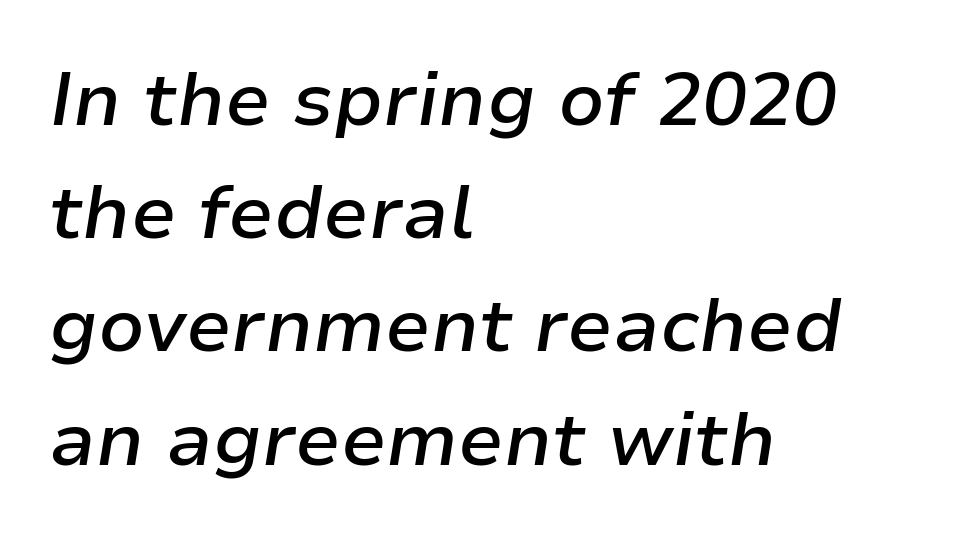
The image shows 75 px semibold type, italic (leaning right); set left-aligned, normal line spacing (1.51x), normal letter spacing, not underlined; low stroke contrast and a medium x-height.
